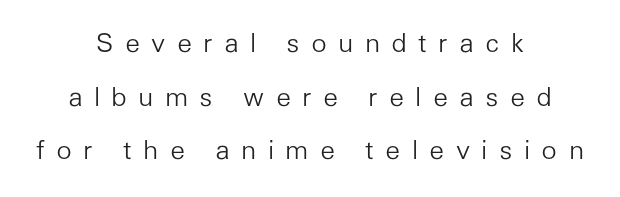
Airy leading. The line texture is sparse and dotted thanks to wide tracking. Every character sits straight up, as roman type does. A quiet, ordinary-to-light weight characterises the typeface. In CSS terms this would be text-align: center. Clear beneath every line of the passage.
